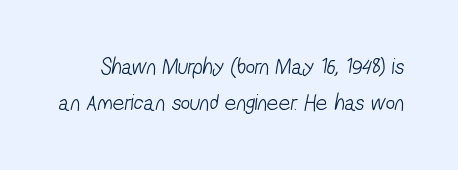
Is the letter spacing exaggerated? No — it looks like the ordinary default. These glyphs show unthickened strokes, regular width or finer. The passage shown is not underscored anywhere. Successive baselines arrive at the customary interval.
